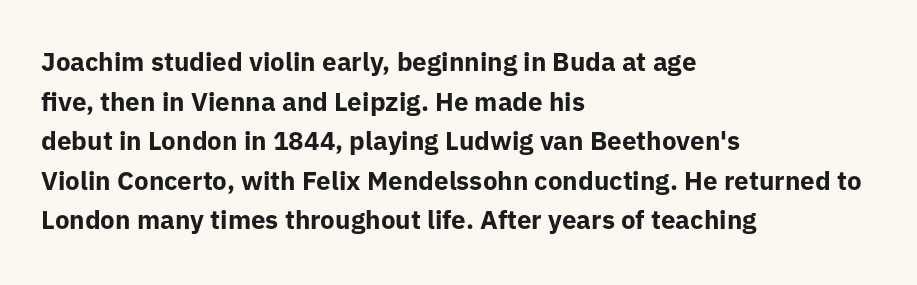
{"italic": "no", "bold": "yes", "underline": "no", "align": "left", "line_spacing": "normal", "line_spacing_ratio": 1.52, "letter_spacing": "normal", "letter_spacing_em": 0.0, "glyph_px": 26}
